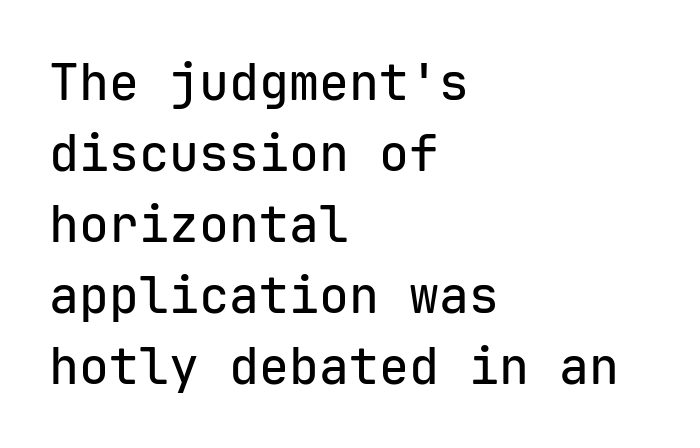
{"serif": "no", "italic": "no", "width": "normal", "stroke_contrast": "low", "x_height": "medium", "monospaced": "yes", "underline": "no", "align": "left", "line_spacing": "normal", "line_spacing_ratio": 1.42, "letter_spacing": "normal", "letter_spacing_em": 0.0, "glyph_px": 50}
